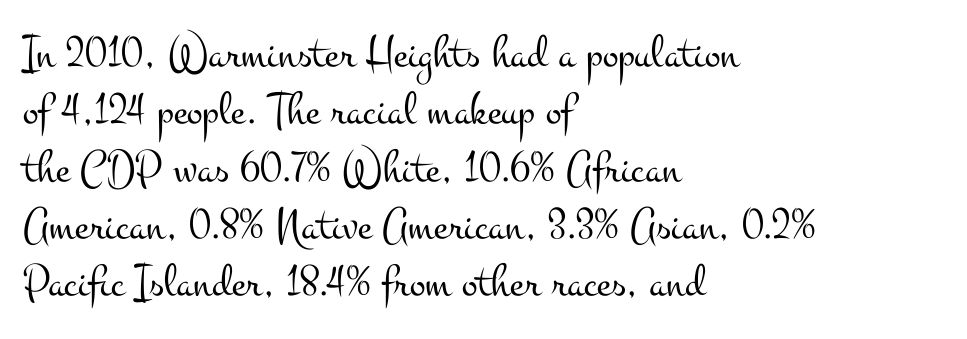
{"serif": "yes", "bold": "no", "weight": "light", "width": "wide", "stroke_contrast": "medium", "x_height": "small", "monospaced": "no", "underline": "no", "align": "left", "line_spacing_ratio": 1.22, "letter_spacing": "normal", "letter_spacing_em": 0.0, "glyph_px": 47}
